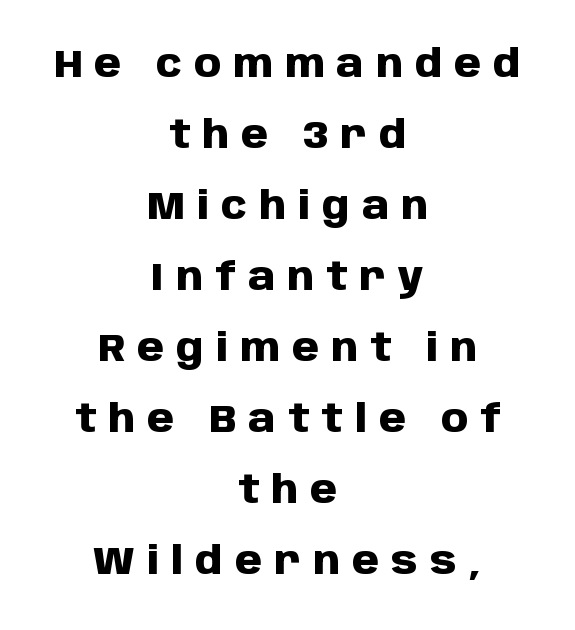
Q: Is the text bold? A: Yes.
Q: Is the text italic (slanted)? A: No, it is upright.
Q: Is the typeface a serif or a sans-serif typeface? A: Sans-serif.
Q: Is the text underlined? A: No.
Q: How is the paragraph aligned? A: Centered.
Q: Is the spacing between letters normal or unusually wide? A: Unusually wide.
Q: Width (condensed, normal, or wide)? A: Normal.
Q: Stroke contrast? A: Low.
Q: x-height? A: Large.
Q: Monospaced? A: No.
